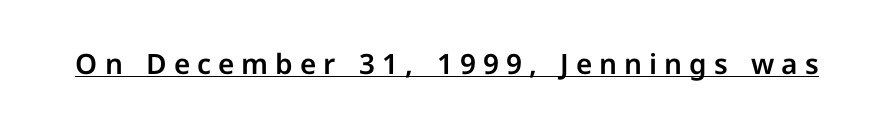
Q: Is the text italic (slanted)? A: No, it is upright.
Q: Is the typeface a serif or a sans-serif typeface? A: Sans-serif.
Q: Is the text underlined? A: Yes.
Q: Is the spacing between letters normal or unusually wide? A: Unusually wide.
Q: Width (condensed, normal, or wide)? A: Normal.
Q: Stroke contrast? A: Low.
Q: x-height? A: Medium.
Q: Monospaced? A: No.
